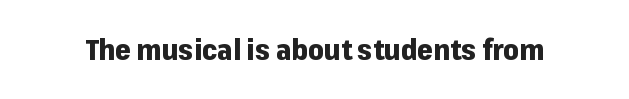
Is the type bold? Yes — the strokes are clearly thick and heavy. In terms of letterspacing, this is plain default setting. The space directly below the letters is spotless. Check where the strokes stop: nothing finishes them off — pure sans. Each letter keeps its own natural width here, so spacing adapts to shape.
